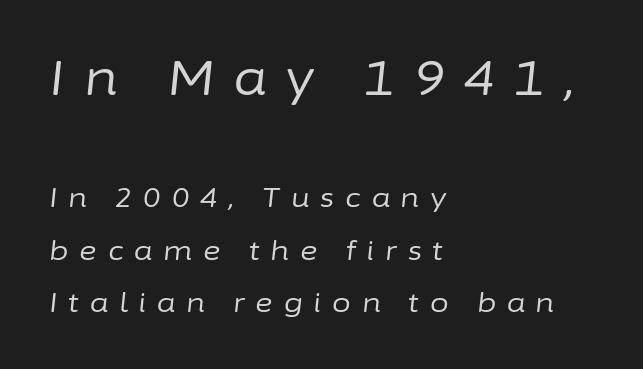
Q: Is the text bold? A: No.
Q: Is the text italic (slanted)? A: Yes, it leans right by about 6 degrees.
Q: Is the text underlined? A: No.
Q: How is the paragraph aligned? A: Left-aligned.
Q: Is the spacing between letters normal or unusually wide? A: Unusually wide.
Q: Is the spacing between lines tight, normal or loose? A: Loose.
Q: Which block of text is set in a larger size, the first (top) or the second (bottom)? A: The first (top) one.
Q: Width (condensed, normal, or wide)? A: Normal.
Q: Stroke contrast? A: Low.
Q: x-height? A: Medium.
Q: Monospaced? A: No.
